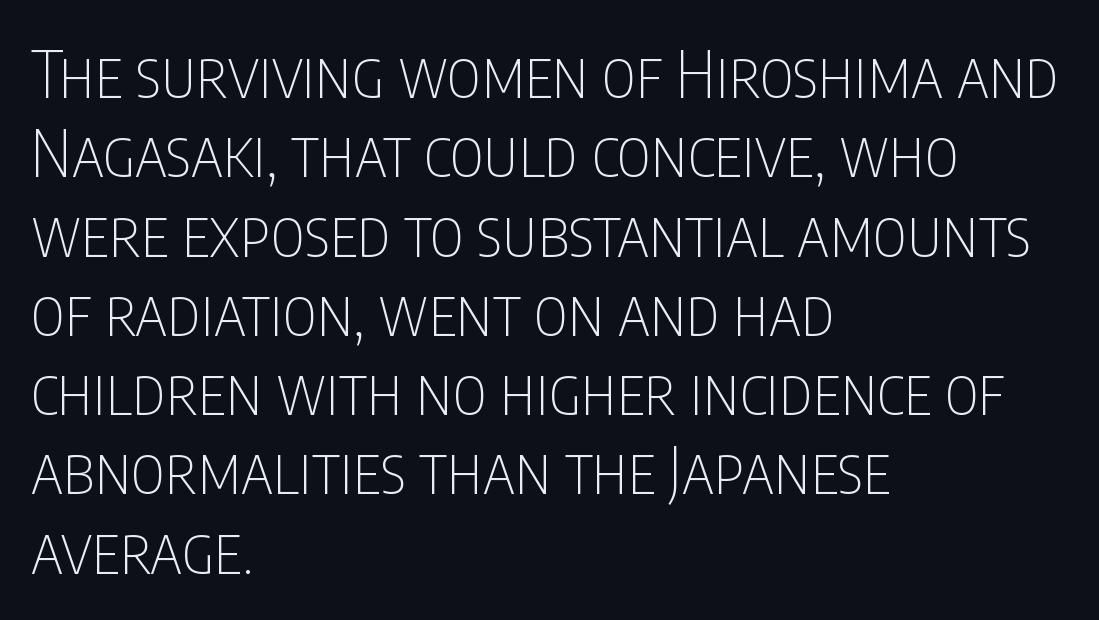
{"serif": "no", "italic": "no", "bold": "no", "weight": "thin", "width": "condensed", "stroke_contrast": "low", "x_height": "large", "monospaced": "no", "underline": "no", "align": "left", "line_spacing_ratio": 1.22, "letter_spacing": "normal", "letter_spacing_em": 0.0, "glyph_px": 65}
